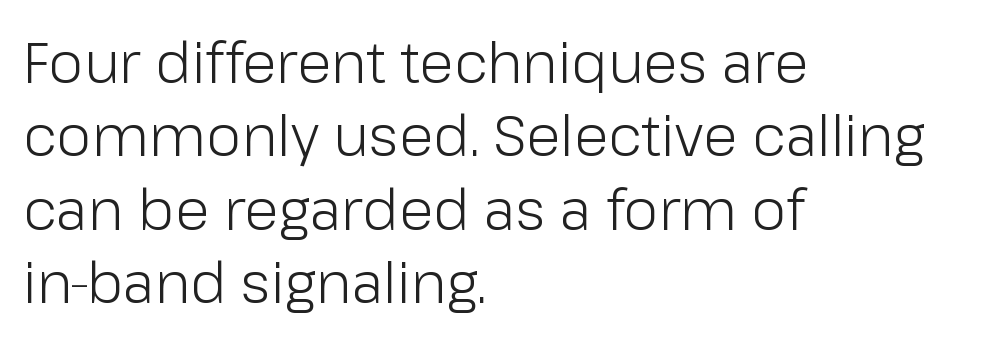
How would I describe the line gaps? Plain and ordinary. A typesetter would call this proportional, since set widths differ per character. Nobody drew a line under any word here. Serif or sans? Sans — the stroke terminals are bare. These lines keep a tight, regular rhythm from letter to letter.
